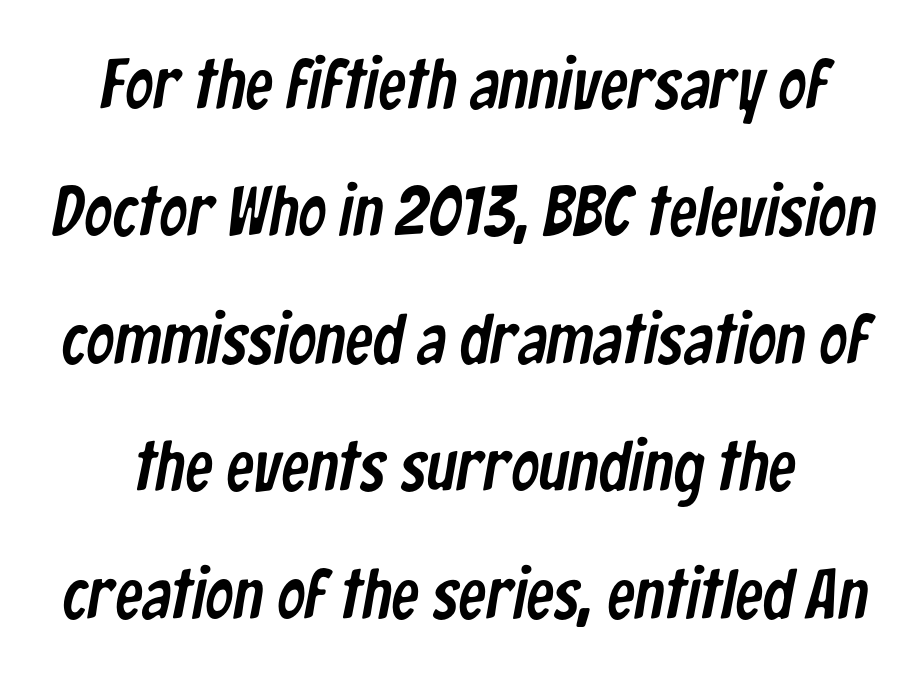
Q: Is the typeface a serif or a sans-serif typeface? A: Sans-serif.
Q: Is the text underlined? A: No.
Q: Is the spacing between letters normal or unusually wide? A: Normal.
Q: Width (condensed, normal, or wide)? A: Condensed.
Q: Stroke contrast? A: Low.
Q: x-height? A: Medium.
Q: Monospaced? A: No.
